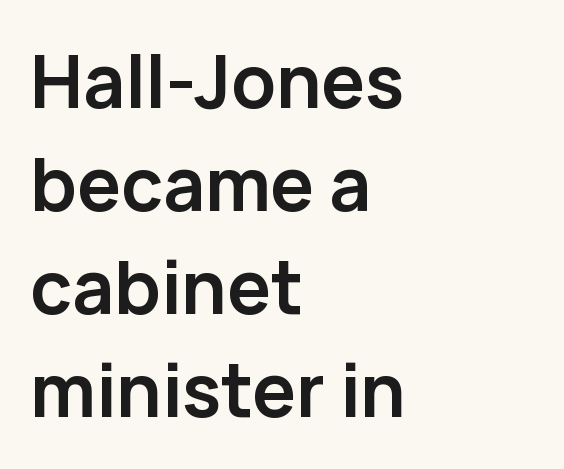
{"serif": "no", "italic": "no", "bold": "yes", "weight": "semibold", "width": "normal", "stroke_contrast": "low", "x_height": "medium", "monospaced": "no", "underline": "no", "align": "left", "line_spacing": "normal", "line_spacing_ratio": 1.41, "letter_spacing": "normal", "letter_spacing_em": 0.0, "glyph_px": 73}
